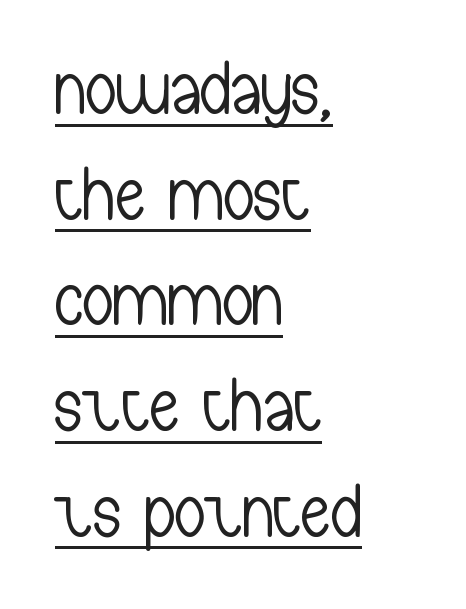
The rag falls on the right side of this text block. Type style note: lacks serifs. Characters remain perfectly vertical along every line. The space between consecutive lines is moderate. Each letter keeps its own natural width here, so spacing adapts to shape.
